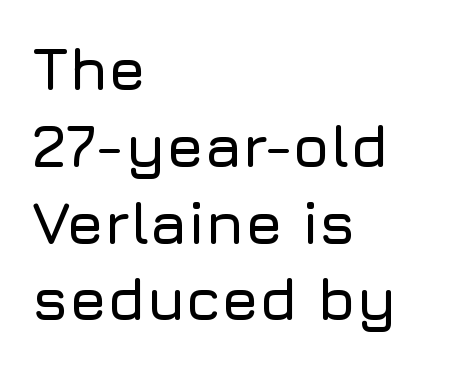
{"serif": "no", "italic": "no", "width": "normal", "stroke_contrast": "low", "x_height": "medium", "monospaced": "no", "underline": "no", "align": "left", "line_spacing": "normal", "line_spacing_ratio": 1.28, "letter_spacing": "normal", "letter_spacing_em": 0.0, "glyph_px": 60}
